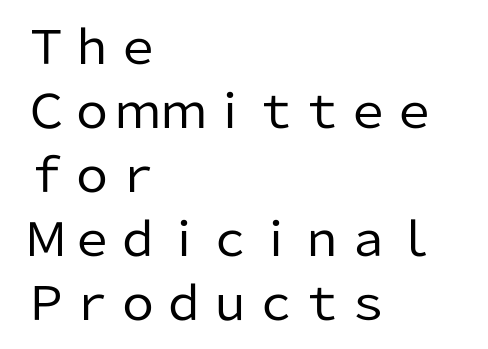
{"serif": "no", "italic": "no", "bold": "no", "weight": "regular", "width": "normal", "stroke_contrast": "low", "x_height": "medium", "monospaced": "no", "underline": "no", "align": "left", "line_spacing": "normal", "line_spacing_ratio": 1.39, "letter_spacing": "normal", "letter_spacing_em": 0.0, "glyph_px": 46}
